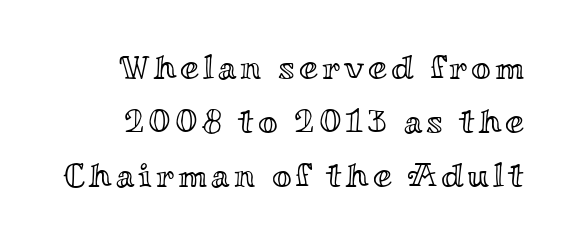
Q: Is the text italic (slanted)? A: No, it is upright.
Q: Is the text underlined? A: No.
Q: How is the paragraph aligned? A: Right-aligned.
Q: Is the spacing between lines tight, normal or loose? A: Normal.
Q: Width (condensed, normal, or wide)? A: Wide.
Q: x-height? A: Small.
Q: Monospaced? A: No.
